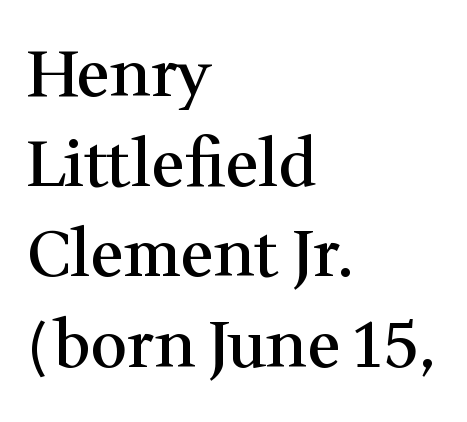
{"serif": "yes", "italic": "no", "bold": "semi", "weight": "semibold", "width": "normal", "stroke_contrast": "medium", "x_height": "medium", "monospaced": "no", "underline": "no", "align": "left", "line_spacing": "normal", "line_spacing_ratio": 1.41, "letter_spacing": "normal", "letter_spacing_em": 0.0, "glyph_px": 64}
